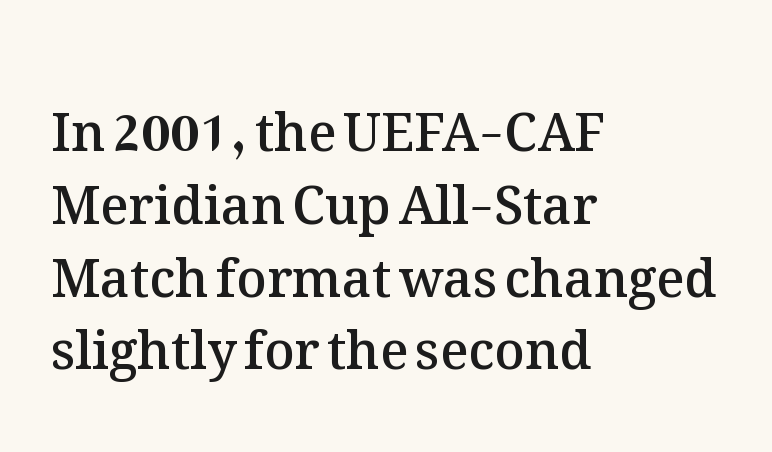
Every character sits straight up, as roman type does. Normally led — the rows are evenly, conventionally spaced. The compositor pushed each line to the left boundary. The specimen omits any rule beneath the text block's lines.
